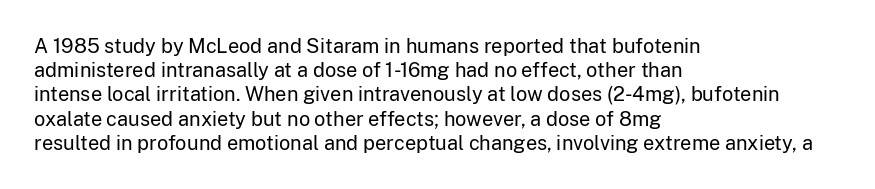
The image shows 20 px text type, upright; set left-aligned, line spacing 1.21x, normal letter spacing, not underlined.
